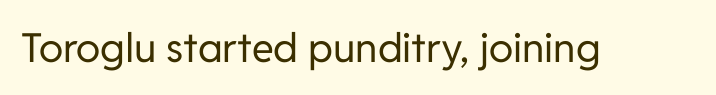
Q: Is the text bold? A: No.
Q: Is the text italic (slanted)? A: No, it is upright.
Q: Is the typeface a serif or a sans-serif typeface? A: Sans-serif.
Q: Is the text underlined? A: No.
Q: Is the spacing between letters normal or unusually wide? A: Normal.
Q: Width (condensed, normal, or wide)? A: Normal.
Q: Stroke contrast? A: Low.
Q: x-height? A: Medium.
Q: Monospaced? A: No.
